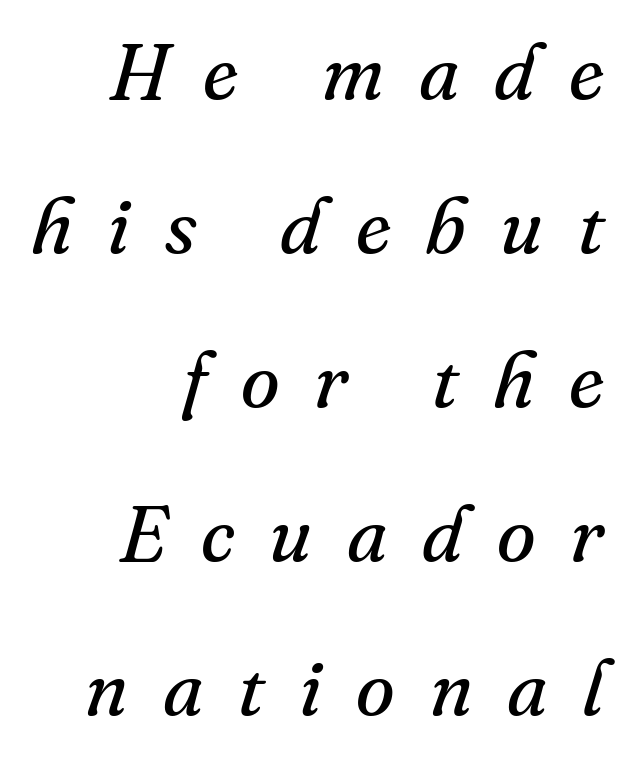
{"serif": "yes", "italic": "yes", "lean": "right", "slant_degrees": 16, "bold": "no", "weight": "regular", "width": "normal", "stroke_contrast": "medium", "x_height": "small", "monospaced": "no", "underline": "no", "align": "right", "line_spacing": "loose", "line_spacing_ratio": 1.95, "letter_spacing": "wide", "letter_spacing_em": 0.44, "glyph_px": 79}
